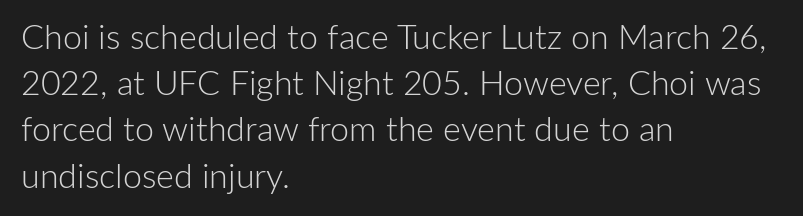
The image shows 34 px light sans-serif type, upright; set left-aligned, normal line spacing (1.36x), normal letter spacing, not underlined; low stroke contrast and a medium x-height.
